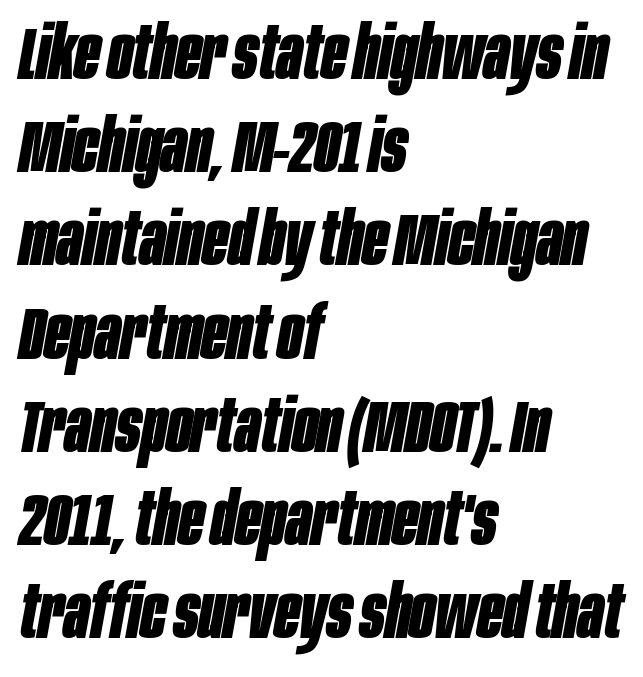
{"italic": "yes", "lean": "right", "slant_degrees": 10, "bold": "yes", "weight": "bold", "width": "condensed", "stroke_contrast": "low", "x_height": "large", "monospaced": "no", "underline": "no", "align": "left", "line_spacing": "normal", "line_spacing_ratio": 1.26, "letter_spacing": "normal", "letter_spacing_em": 0.0, "glyph_px": 74}
